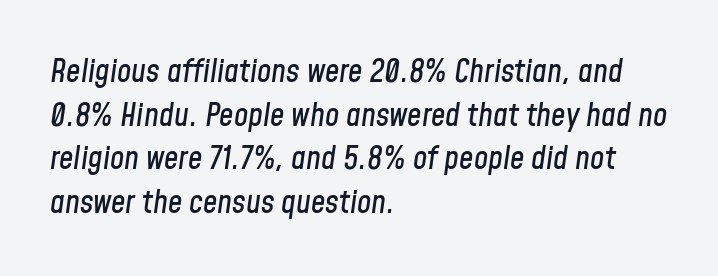
Honestly, the letter spacing is just normal — you wouldn't notice it. You could not count columns in this text — the font is proportionally spaced. Teacher's note: observe the even left margin — that is flush-left alignment. Is the type slanted? Yes — the strokes lean at a clear angle.
